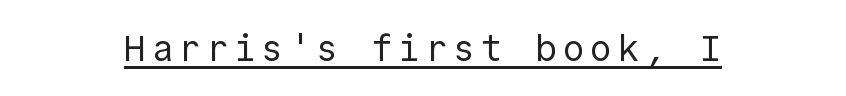
The lettering stays uniformly vertical, giving the passage a roman look. Note: no serifs on the glyphs. These glyphs show unthickened strokes, regular width or finer. Caption: lettering with a line underneath.
